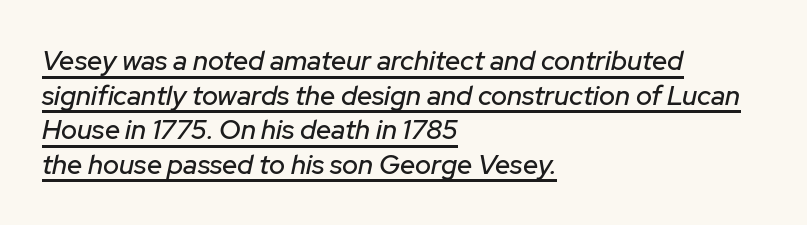
The image shows 27 px text type, italic (leaning right); set left-aligned, normal line spacing (1.28x), normal letter spacing, underlined.
